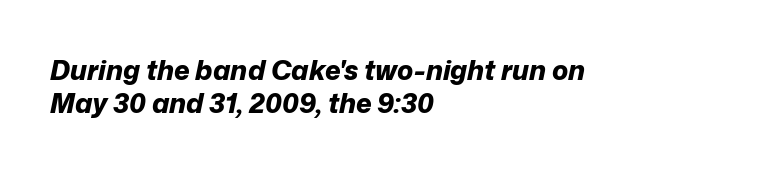
Notice how the passage keeps a crisp vertical edge on the left only. Descender tails drop into unmarked territory. Yep, that's italic — everything's leaning. Standard letterfit; no display-style spreading of the glyphs. The characters look thick and weighty, a clear bold.
